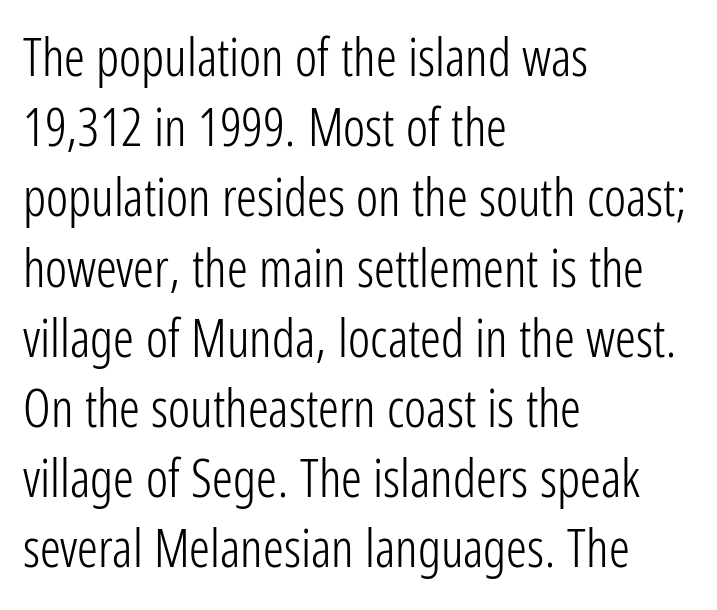
Q: Is the text bold? A: No.
Q: Is the text italic (slanted)? A: No, it is upright.
Q: Is the typeface a serif or a sans-serif typeface? A: Sans-serif.
Q: Is the text underlined? A: No.
Q: How is the paragraph aligned? A: Left-aligned.
Q: Is the spacing between letters normal or unusually wide? A: Normal.
Q: Is the spacing between lines tight, normal or loose? A: Normal.
Q: Width (condensed, normal, or wide)? A: Condensed.
Q: Stroke contrast? A: Low.
Q: x-height? A: Medium.
Q: Monospaced? A: No.
